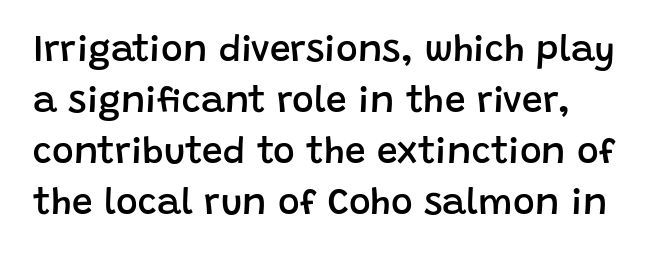
Observe the absence of serifs on each vertical stroke in this sample. The foot of each line stays bare and open. There is no visible air inserted between adjacent glyphs. This is roman type, the default non-slanted kind.
